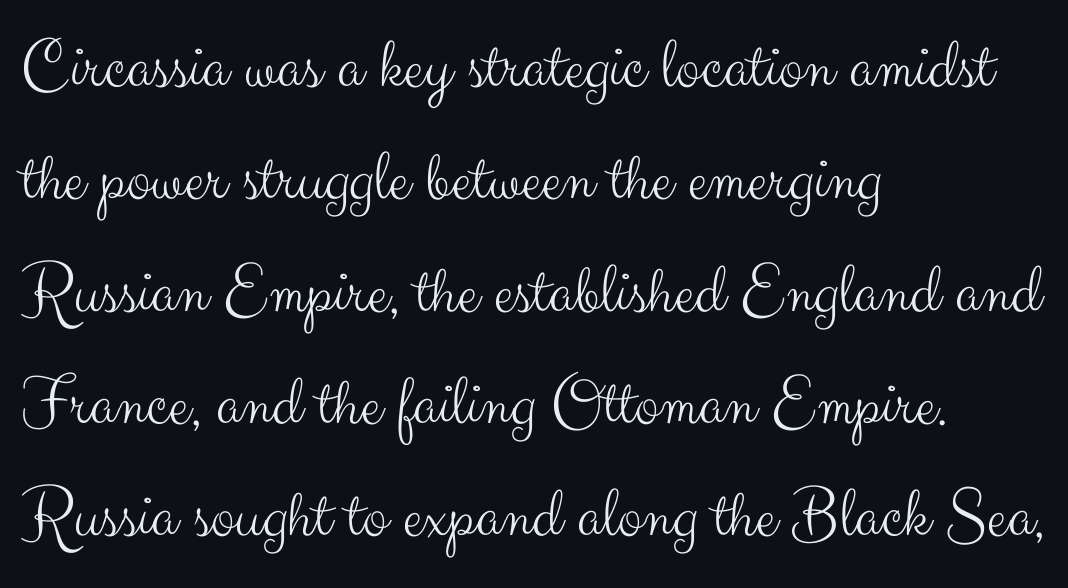
{"serif": "no", "bold": "no", "weight": "light", "width": "normal", "stroke_contrast": "medium", "x_height": "small", "monospaced": "no", "underline": "no", "align": "left", "line_spacing": "normal", "line_spacing_ratio": 1.56, "letter_spacing": "normal", "letter_spacing_em": 0.0, "glyph_px": 72}
